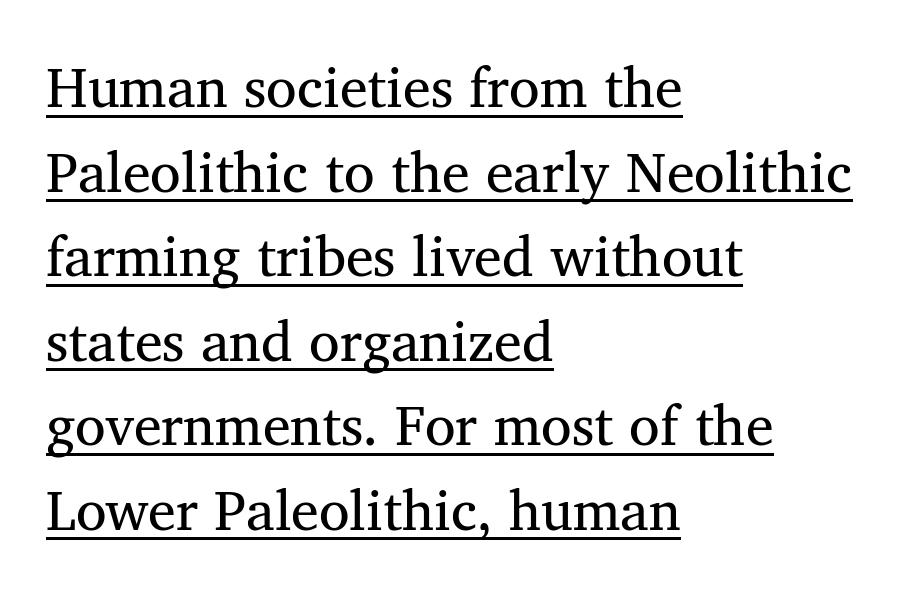
Q: Is the text bold? A: No.
Q: Is the text italic (slanted)? A: No, it is upright.
Q: Is the typeface a serif or a sans-serif typeface? A: Serif.
Q: Is the text underlined? A: Yes.
Q: How is the paragraph aligned? A: Left-aligned.
Q: Is the spacing between letters normal or unusually wide? A: Normal.
Q: Is the spacing between lines tight, normal or loose? A: Normal.
Q: Width (condensed, normal, or wide)? A: Normal.
Q: Stroke contrast? A: Medium.
Q: x-height? A: Medium.
Q: Monospaced? A: No.
